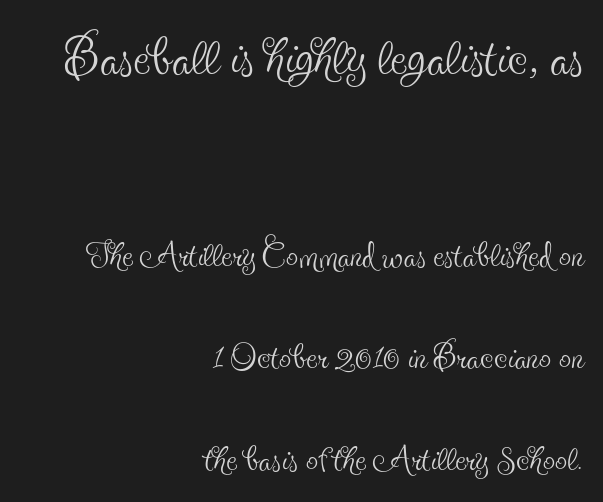
{"serif": "yes", "bold": "no", "weight": "thin", "width": "condensed", "x_height": "small", "monospaced": "no", "underline": "no", "align": "right", "line_spacing": "loose", "line_spacing_ratio": 2.12, "letter_spacing": "normal", "letter_spacing_em": 0.0, "larger_block": "first", "size_ratio": 1.5, "glyph_px": 72}
